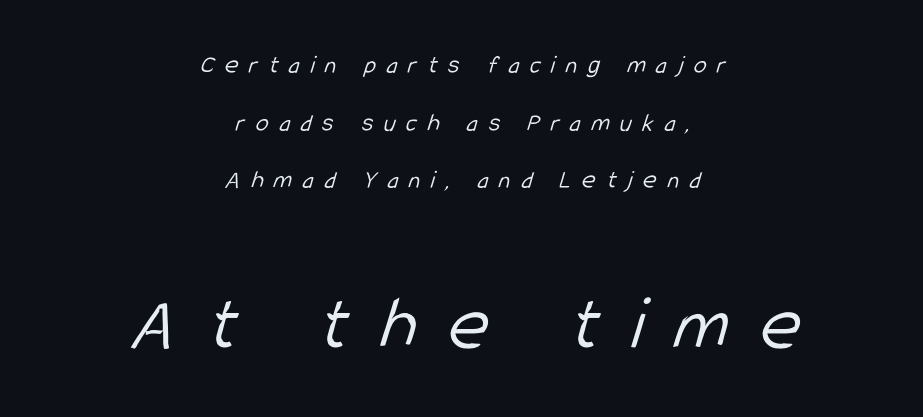
{"serif": "no", "bold": "no", "weight": "light", "width": "condensed", "stroke_contrast": "low", "x_height": "medium", "monospaced": "no", "underline": "no", "align": "center", "line_spacing": "loose", "line_spacing_ratio": 2.22, "letter_spacing": "wide", "letter_spacing_em": 0.41, "larger_block": "second", "size_ratio": 2.96, "glyph_px": 77}
